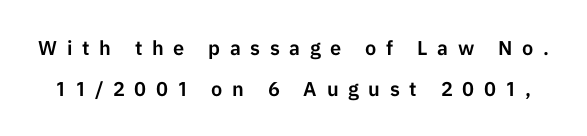
{"italic": "no", "underline": "no", "line_spacing": "loose", "line_spacing_ratio": 2.04, "letter_spacing": "wide", "letter_spacing_em": 0.48, "glyph_px": 20}
